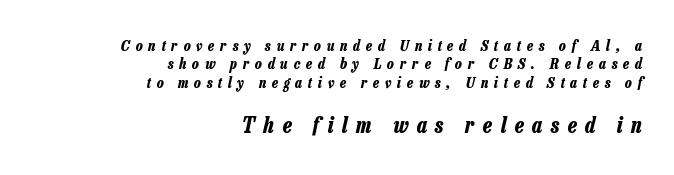
Caption: expanded tracking, letters set apart. A student would call this right alignment; a typographer would say flush right, rag left. Decoration check: the copy has no underline. Is the type bold? Yes — the strokes are clearly thick and heavy.
